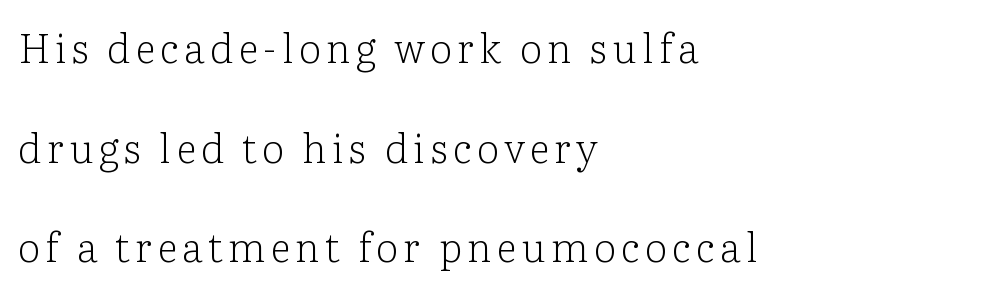
{"serif": "yes", "italic": "no", "bold": "no", "weight": "light", "width": "normal", "stroke_contrast": "low", "x_height": "medium", "monospaced": "no", "underline": "no", "align": "left", "line_spacing": "loose", "line_spacing_ratio": 2.49, "glyph_px": 40}
